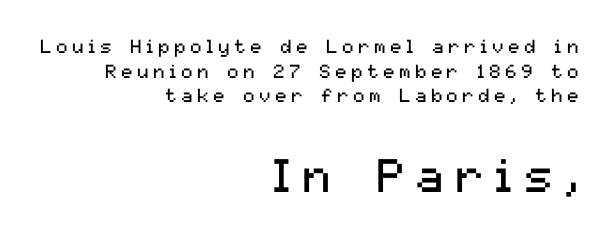
Q: Is the text bold? A: No.
Q: Is the text italic (slanted)? A: No, it is upright.
Q: Is the typeface a serif or a sans-serif typeface? A: Sans-serif.
Q: Is the text underlined? A: No.
Q: How is the paragraph aligned? A: Right-aligned.
Q: Is the spacing between letters normal or unusually wide? A: Unusually wide.
Q: Is the spacing between lines tight, normal or loose? A: Normal.
Q: Which block of text is set in a larger size, the first (top) or the second (bottom)? A: The second (bottom) one.
Q: Width (condensed, normal, or wide)? A: Normal.
Q: Stroke contrast? A: Medium.
Q: x-height? A: Medium.
Q: Monospaced? A: No.
